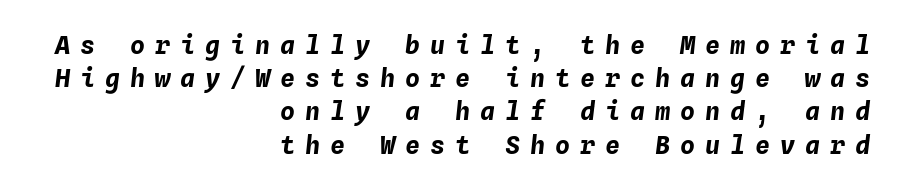
The image shows 25 px bold type, italic (leaning right); set right-aligned, normal line spacing (1.33x), unusually wide letter spacing (+0.4 em), not underlined.
